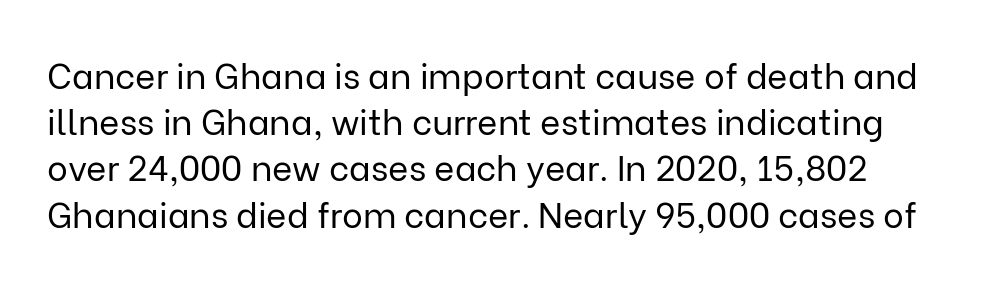
The lettering stays uniformly vertical, giving the passage a roman look. Descenders hang freely into open space. Spacing verdict: proportional, widths tailored to each character. The letterforms sit at book weight or below. The vertical gap from one line to the next is medium. This sample uses plain, unmodified letter spacing.
